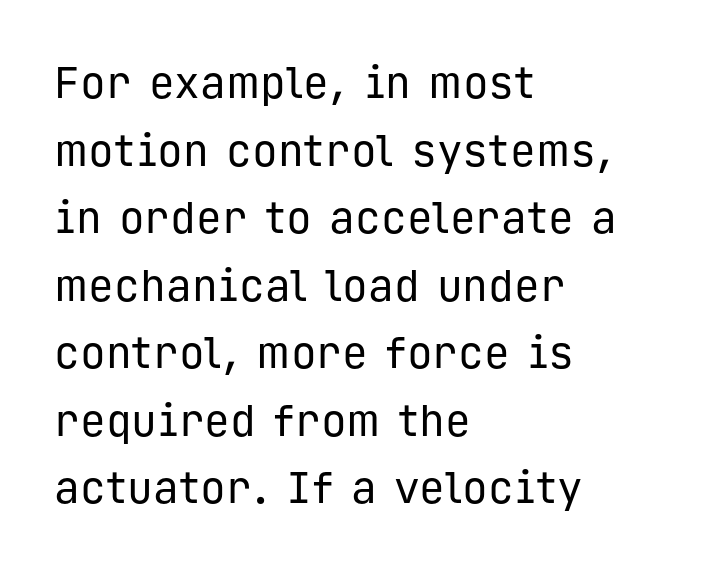
{"serif": "no", "italic": "no", "bold": "no", "weight": "regular", "width": "normal", "stroke_contrast": "low", "x_height": "medium", "monospaced": "yes", "underline": "no", "align": "left", "line_spacing": "normal", "line_spacing_ratio": 1.57, "letter_spacing": "normal", "letter_spacing_em": 0.0, "glyph_px": 43}
